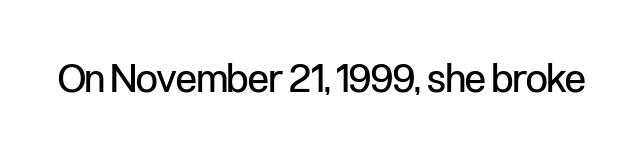
The image shows 39 px regular-weight, condensed sans-serif type, upright; set normal letter spacing, not underlined; low stroke contrast and a medium x-height.
